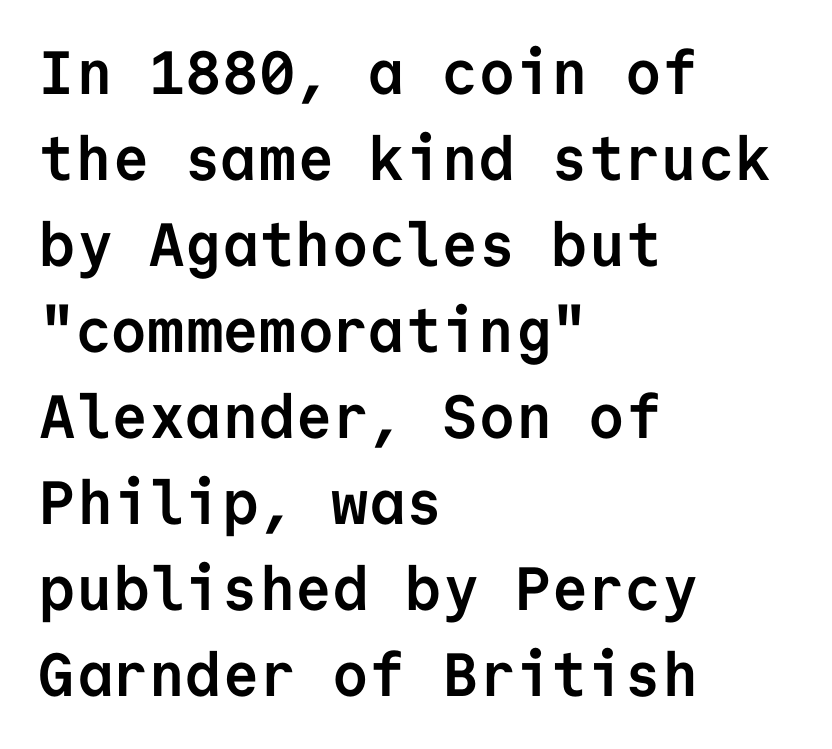
The image shows 61 px semibold sans-serif type, upright, monospaced; set left-aligned, normal line spacing (1.41x), normal letter spacing, not underlined; low stroke contrast and a medium x-height.
